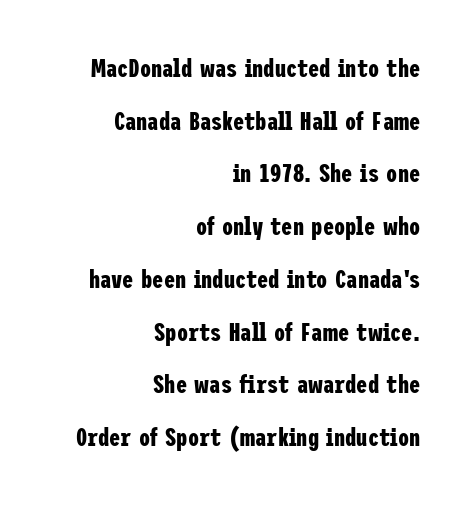
{"italic": "no", "bold": "yes", "underline": "no", "align": "right", "line_spacing": "loose", "line_spacing_ratio": 2.11, "letter_spacing": "normal", "letter_spacing_em": 0.0, "glyph_px": 25}
